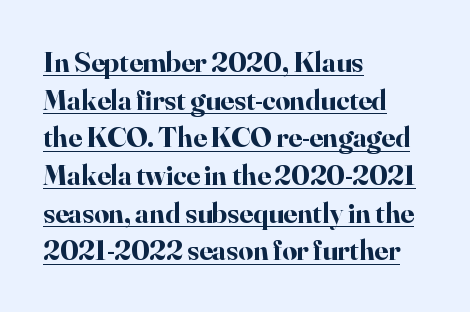
{"serif": "yes", "italic": "no", "bold": "yes", "weight": "bold", "width": "normal", "stroke_contrast": "high", "x_height": "small", "monospaced": "no", "underline": "yes", "align": "left", "line_spacing": "normal", "line_spacing_ratio": 1.3, "letter_spacing": "normal", "letter_spacing_em": 0.0, "glyph_px": 29}
